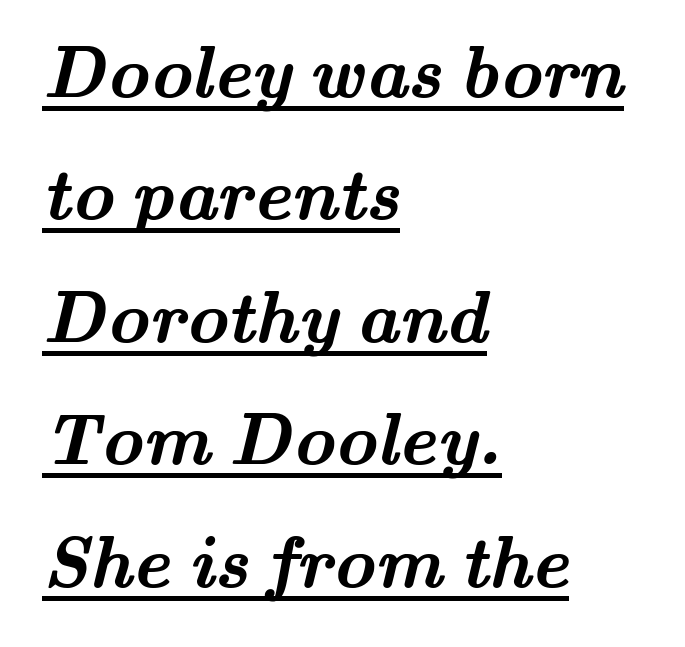
{"serif": "yes", "bold": "yes", "weight": "semibold", "width": "wide", "stroke_contrast": "medium", "x_height": "small", "monospaced": "no", "underline": "yes", "align": "left", "line_spacing": "normal", "line_spacing_ratio": 1.7, "letter_spacing": "normal", "letter_spacing_em": 0.0, "glyph_px": 72}
